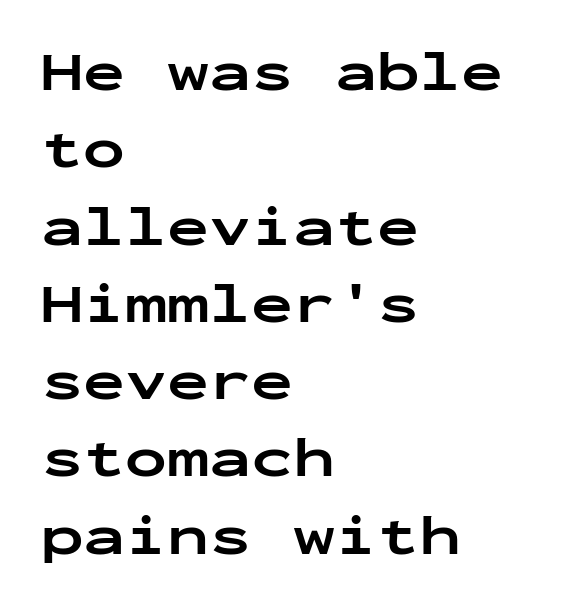
Q: Is the text bold? A: Yes.
Q: Is the text italic (slanted)? A: No, it is upright.
Q: Is the typeface a serif or a sans-serif typeface? A: Sans-serif.
Q: Is the text underlined? A: No.
Q: How is the paragraph aligned? A: Left-aligned.
Q: Is the spacing between letters normal or unusually wide? A: Normal.
Q: Is the spacing between lines tight, normal or loose? A: Normal.
Q: Width (condensed, normal, or wide)? A: Wide.
Q: Stroke contrast? A: Low.
Q: x-height? A: Medium.
Q: Monospaced? A: Yes.
